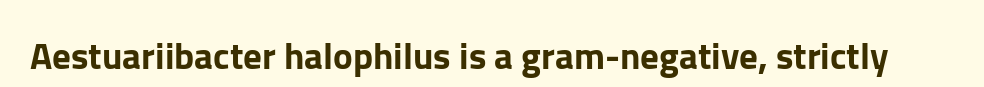
Q: Is the text italic (slanted)? A: No, it is upright.
Q: Is the typeface a serif or a sans-serif typeface? A: Sans-serif.
Q: Is the text underlined? A: No.
Q: Is the spacing between letters normal or unusually wide? A: Normal.
Q: Width (condensed, normal, or wide)? A: Normal.
Q: Stroke contrast? A: Low.
Q: x-height? A: Medium.
Q: Monospaced? A: No.
